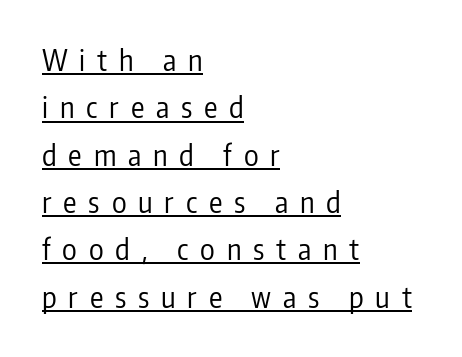
The image shows 28 px regular-weight, condensed sans-serif type, upright; set left-aligned, normal line spacing (1.69x), unusually wide letter spacing (+0.42 em), underlined; low stroke contrast and a medium x-height.
